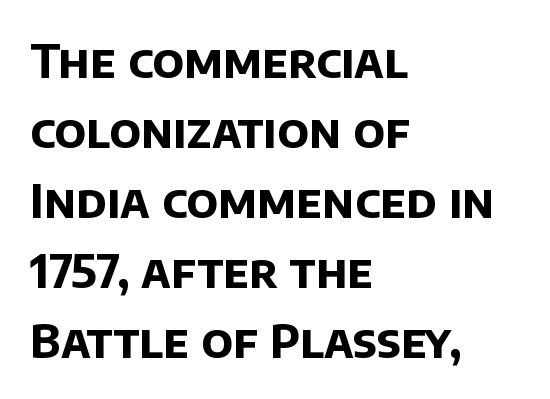
{"serif": "no", "bold": "yes", "weight": "bold", "width": "normal", "stroke_contrast": "low", "x_height": "large", "monospaced": "no", "underline": "no", "align": "left", "line_spacing": "normal", "line_spacing_ratio": 1.52, "letter_spacing": "normal", "letter_spacing_em": 0.0, "glyph_px": 46}
